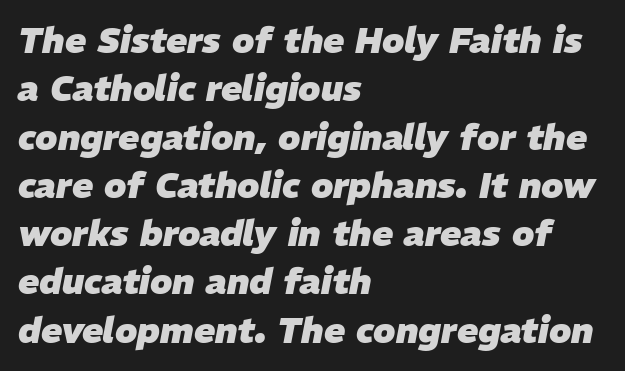
Compared with an ordinary text face, these strokes are far heavier — a full bold. Each letter keeps its own natural width here, so spacing adapts to shape. Vertical spacing — default. Students, note that the glyphs here touch the page at normal intervals.
